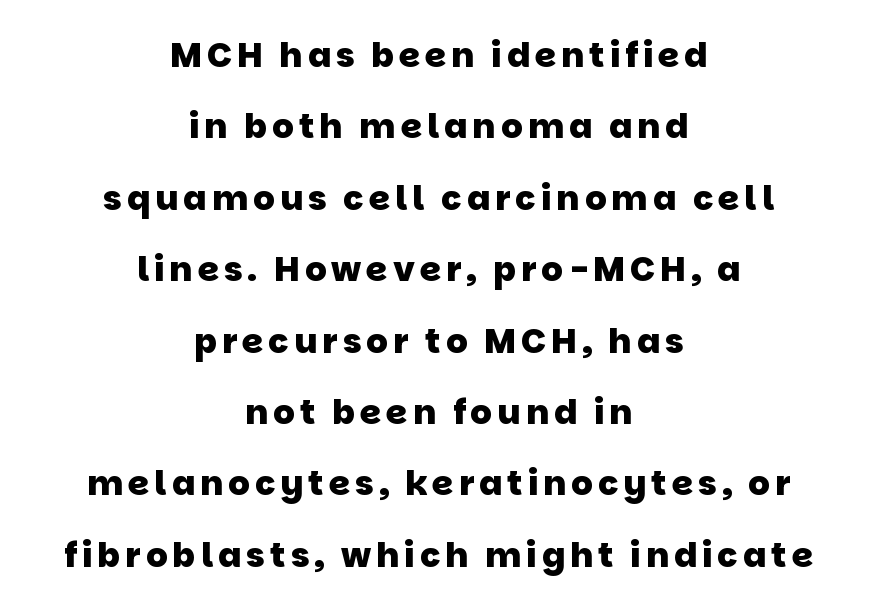
The image shows 34 px heavy sans-serif type; set centered, loose line spacing (2.1x), not underlined; low stroke contrast and a large x-height.
